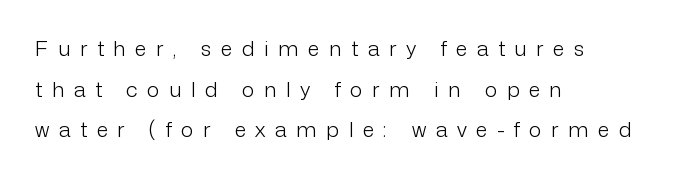
{"italic": "no", "bold": "no", "underline": "no", "align": "left", "line_spacing": "loose", "line_spacing_ratio": 1.94, "letter_spacing": "wide", "letter_spacing_em": 0.46, "glyph_px": 21}
